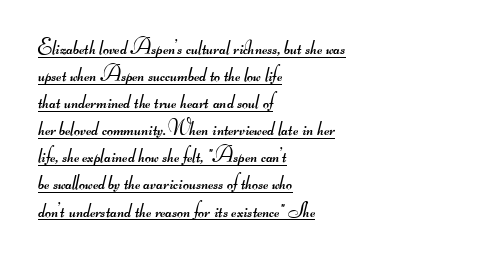
Q: Is the text bold? A: No.
Q: Is the text underlined? A: Yes.
Q: How is the paragraph aligned? A: Left-aligned.
Q: Is the spacing between letters normal or unusually wide? A: Normal.
Q: Is the spacing between lines tight, normal or loose? A: Normal.
